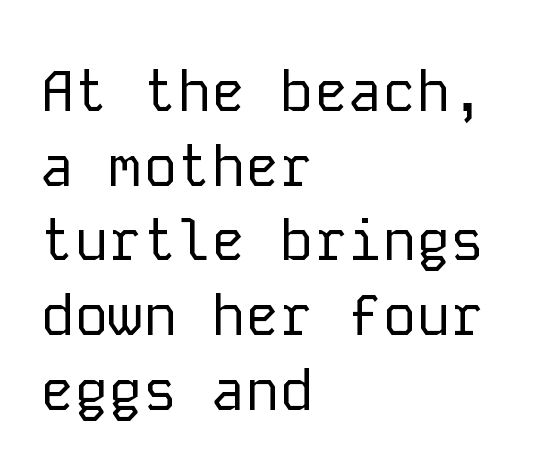
The image shows 57 px regular-weight sans-serif type, upright, monospaced; set left-aligned, normal line spacing (1.31x), normal letter spacing, not underlined; low stroke contrast and a medium x-height.
